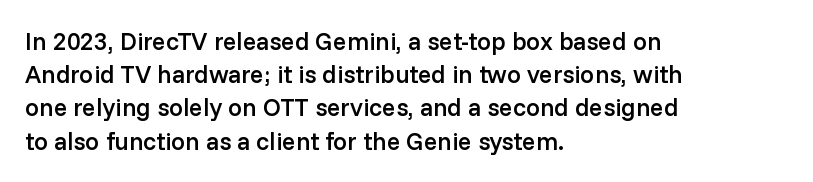
The image shows 25 px text type, upright; set left-aligned, normal line spacing (1.33x), normal letter spacing, not underlined.
